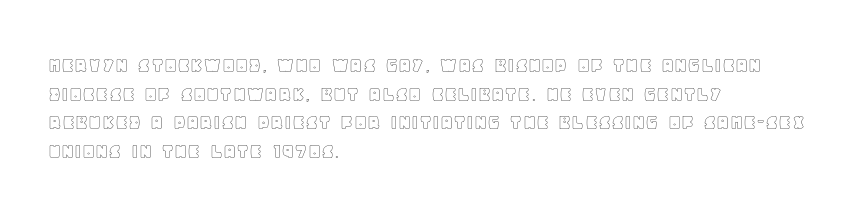
The image shows 23 px text type, upright; set left-aligned, line spacing 1.24x, normal letter spacing, not underlined.
